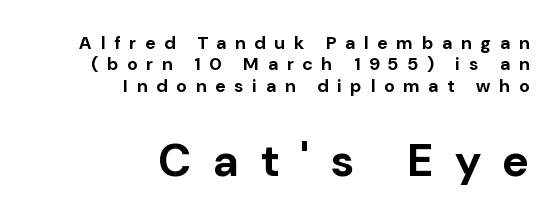
Q: Is the text bold? A: Yes.
Q: Is the text italic (slanted)? A: No, it is upright.
Q: Is the typeface a serif or a sans-serif typeface? A: Sans-serif.
Q: Is the text underlined? A: No.
Q: How is the paragraph aligned? A: Right-aligned.
Q: Is the spacing between letters normal or unusually wide? A: Unusually wide.
Q: Which block of text is set in a larger size, the first (top) or the second (bottom)? A: The second (bottom) one.
Q: Width (condensed, normal, or wide)? A: Normal.
Q: Stroke contrast? A: Low.
Q: x-height? A: Medium.
Q: Monospaced? A: No.
